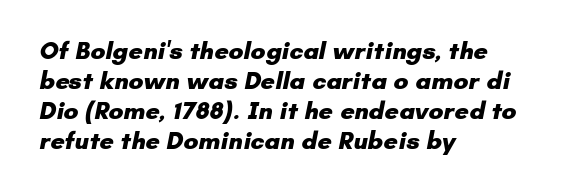
Q: Is the text bold? A: Yes.
Q: Is the text underlined? A: No.
Q: How is the paragraph aligned? A: Left-aligned.
Q: Is the spacing between letters normal or unusually wide? A: Normal.
